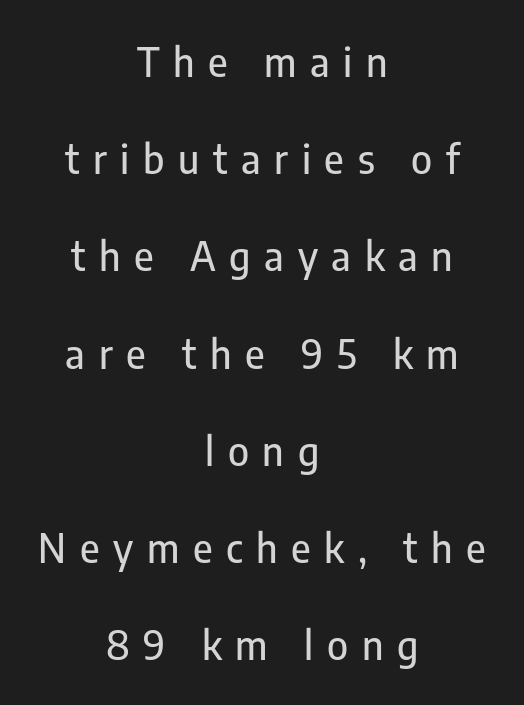
Q: Is the text italic (slanted)? A: No, it is upright.
Q: Is the typeface a serif or a sans-serif typeface? A: Sans-serif.
Q: Is the text underlined? A: No.
Q: How is the paragraph aligned? A: Centered.
Q: Is the spacing between letters normal or unusually wide? A: Unusually wide.
Q: Is the spacing between lines tight, normal or loose? A: Loose.
Q: Width (condensed, normal, or wide)? A: Condensed.
Q: Stroke contrast? A: Low.
Q: x-height? A: Medium.
Q: Monospaced? A: No.
